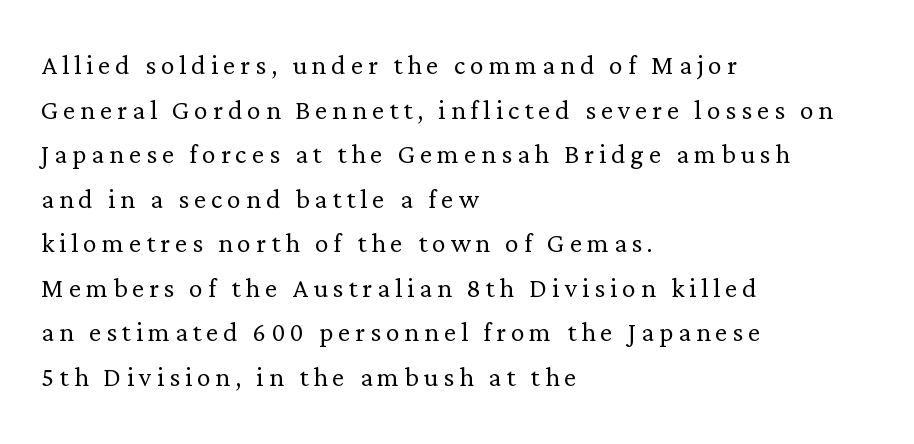
Q: Is the text bold? A: No.
Q: Is the text italic (slanted)? A: No, it is upright.
Q: Is the typeface a serif or a sans-serif typeface? A: Serif.
Q: Is the text underlined? A: No.
Q: How is the paragraph aligned? A: Left-aligned.
Q: Is the spacing between lines tight, normal or loose? A: Normal.
Q: Width (condensed, normal, or wide)? A: Normal.
Q: Stroke contrast? A: Low.
Q: x-height? A: Medium.
Q: Monospaced? A: No.
